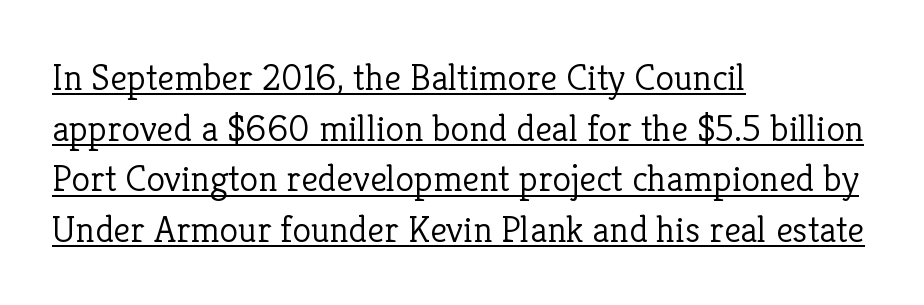
The image shows 38 px light serif type, upright; set left-aligned, normal line spacing (1.33x), normal letter spacing, underlined; low stroke contrast and a medium x-height.
